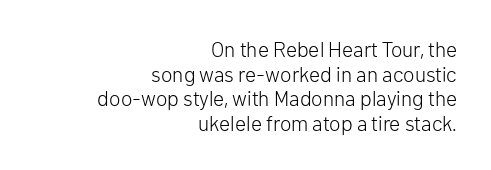
Q: Is the text bold? A: No.
Q: Is the text italic (slanted)? A: No, it is upright.
Q: Is the text underlined? A: No.
Q: How is the paragraph aligned? A: Right-aligned.
Q: Is the spacing between letters normal or unusually wide? A: Normal.
